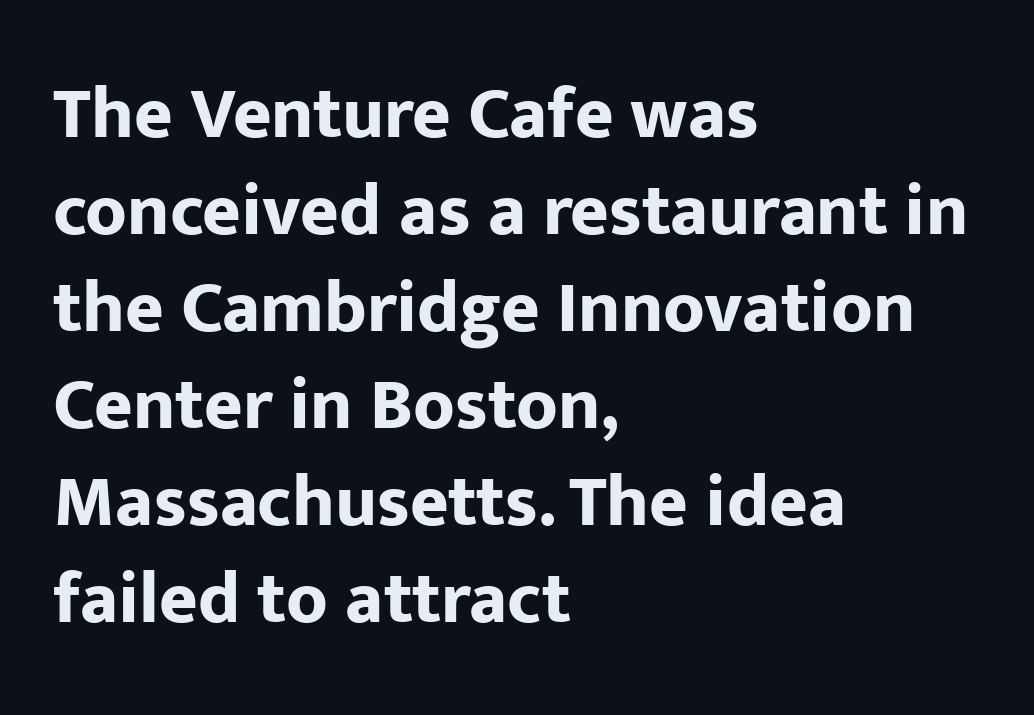
Q: Is the text bold? A: Yes.
Q: Is the text italic (slanted)? A: No, it is upright.
Q: Is the typeface a serif or a sans-serif typeface? A: Sans-serif.
Q: Is the text underlined? A: No.
Q: How is the paragraph aligned? A: Left-aligned.
Q: Is the spacing between letters normal or unusually wide? A: Normal.
Q: Is the spacing between lines tight, normal or loose? A: Normal.
Q: Width (condensed, normal, or wide)? A: Normal.
Q: Stroke contrast? A: Low.
Q: x-height? A: Medium.
Q: Monospaced? A: No.
